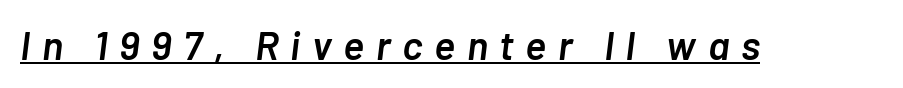
{"italic": "yes", "lean": "right", "slant_degrees": 7, "bold": "semi", "weight": "semibold", "width": "normal", "stroke_contrast": "low", "x_height": "medium", "monospaced": "no", "underline": "yes", "letter_spacing": "wide", "letter_spacing_em": 0.29, "glyph_px": 40}
